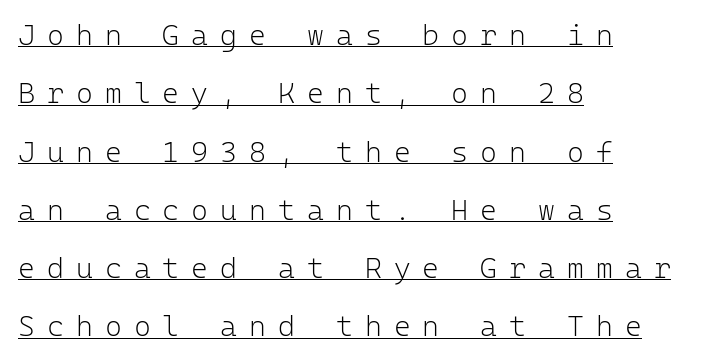
The rag falls on the right side of this text block. Compared with undecorated copy, this sample adds a rule below the words. Do the letters lean? They stand straight. Display-style spreading of the glyphs; the letterfit is very open. Widely set lines give the paragraph a tall, airy silhouette.
